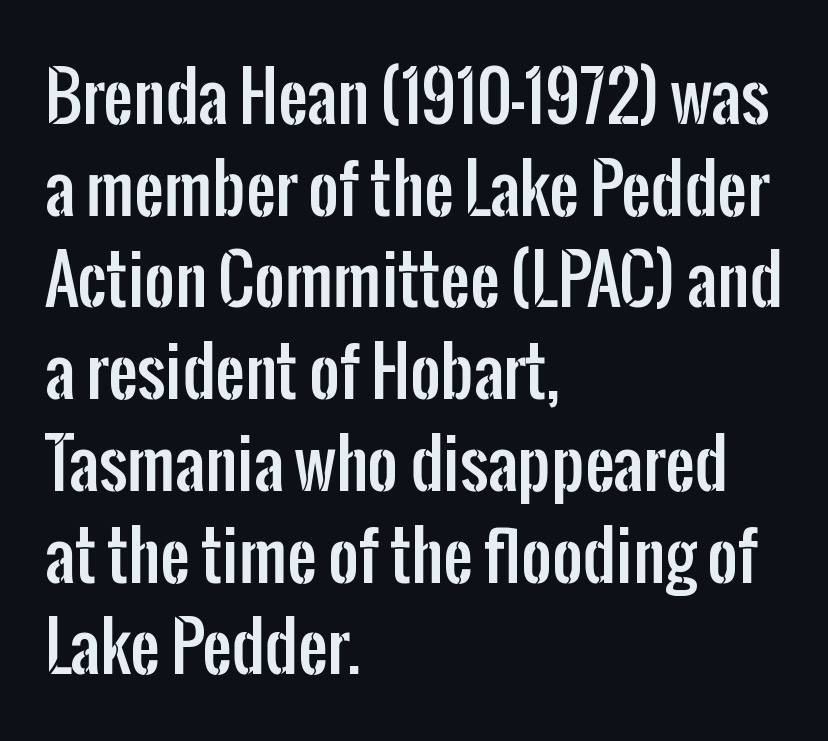
The space between consecutive lines is moderate. The letters stand straight up with perfectly vertical stems. Think of a printed novel: that variable character pitch is what you see here. The glyphs are unaccompanied by any horizontal stroke below them. Classification — sans serif. Here the glyphs are tracked normally, forming tight word shapes.
